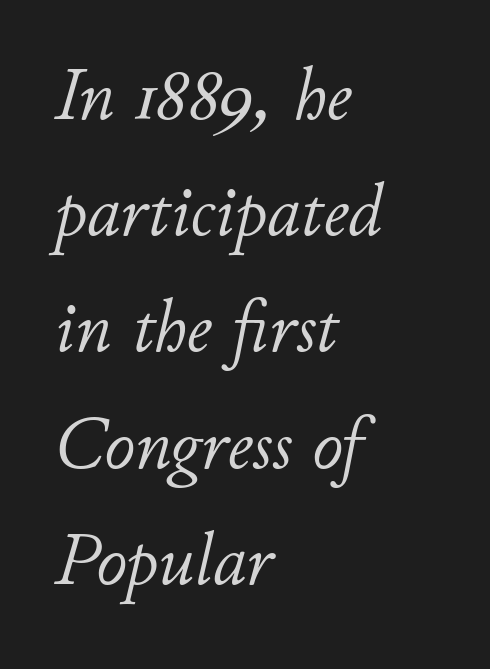
{"italic": "yes", "lean": "right", "slant_degrees": 11, "bold": "no", "weight": "light", "width": "normal", "stroke_contrast": "low", "x_height": "small", "monospaced": "no", "underline": "no", "align": "left", "line_spacing": "normal", "line_spacing_ratio": 1.55, "letter_spacing": "normal", "letter_spacing_em": 0.0, "glyph_px": 75}
